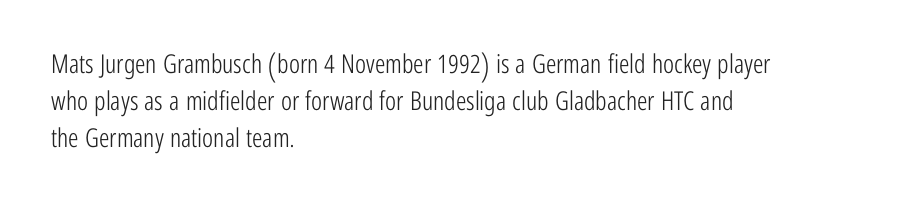
Q: Is the text bold? A: No.
Q: Is the text italic (slanted)? A: No, it is upright.
Q: Is the text underlined? A: No.
Q: How is the paragraph aligned? A: Left-aligned.
Q: Is the spacing between letters normal or unusually wide? A: Normal.
Q: Is the spacing between lines tight, normal or loose? A: Normal.
